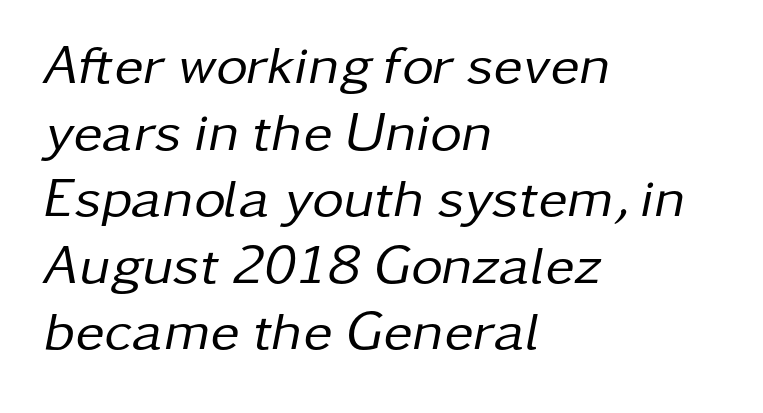
No extra ink here — the face is not bold. A typesetter would call this proportional, since set widths differ per character. Quick note: italic. Descenders hang freely into open space. Horizontal alignment here is leftward, the default for most running prose.
